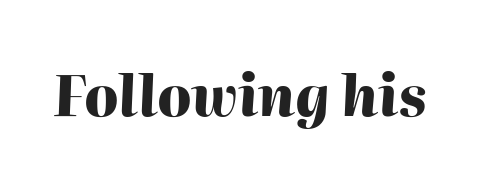
Q: Is the text bold? A: Yes.
Q: Is the text italic (slanted)? A: Yes, it leans right by about 2 degrees.
Q: Is the text underlined? A: No.
Q: Is the spacing between letters normal or unusually wide? A: Normal.
Q: Width (condensed, normal, or wide)? A: Normal.
Q: Stroke contrast? A: High.
Q: x-height? A: Medium.
Q: Monospaced? A: No.
